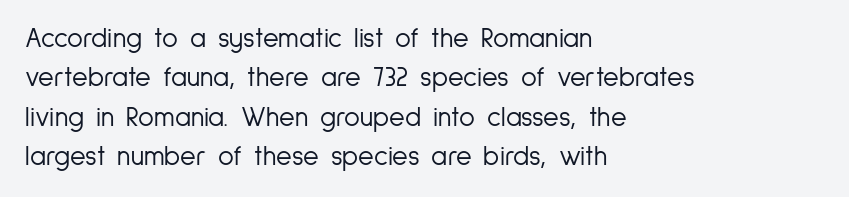
Q: Is the text bold? A: No.
Q: Is the text italic (slanted)? A: No, it is upright.
Q: Is the text underlined? A: No.
Q: How is the paragraph aligned? A: Left-aligned.
Q: Is the spacing between letters normal or unusually wide? A: Normal.
Q: Is the spacing between lines tight, normal or loose? A: Normal.
